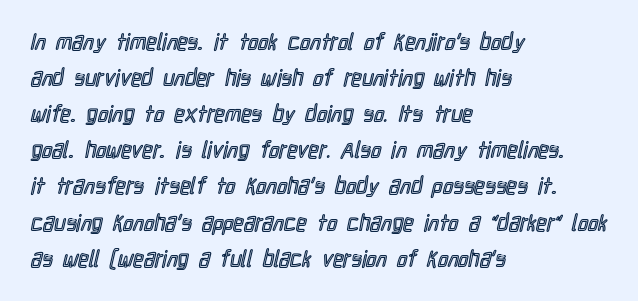
Regular leading. Check under the words: just untouched page. The type is set solid horizontally, with unmodified tracking. The paragraph has a hard left edge and a soft right edge.
